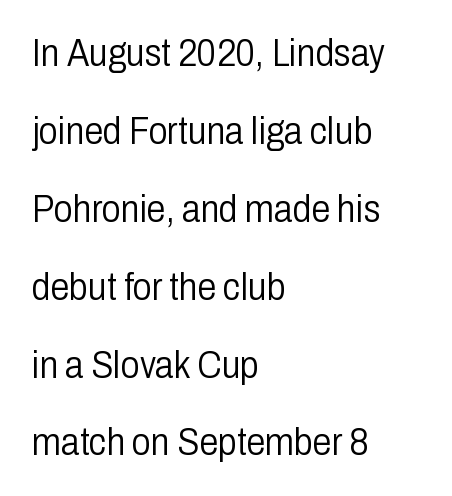
The image shows 38 px light, condensed sans-serif type, upright; set left-aligned, loose line spacing (2.05x), normal letter spacing, not underlined; low stroke contrast and a medium x-height.
